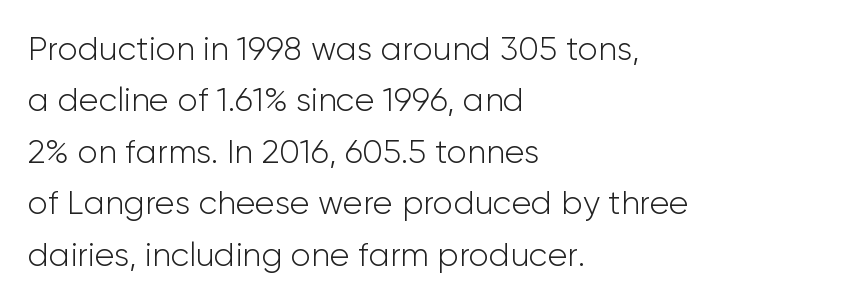
Q: Is the text bold? A: No.
Q: Is the text italic (slanted)? A: No, it is upright.
Q: Is the typeface a serif or a sans-serif typeface? A: Sans-serif.
Q: Is the text underlined? A: No.
Q: How is the paragraph aligned? A: Left-aligned.
Q: Is the spacing between letters normal or unusually wide? A: Normal.
Q: Is the spacing between lines tight, normal or loose? A: Normal.
Q: Width (condensed, normal, or wide)? A: Normal.
Q: Stroke contrast? A: Low.
Q: x-height? A: Medium.
Q: Monospaced? A: No.
